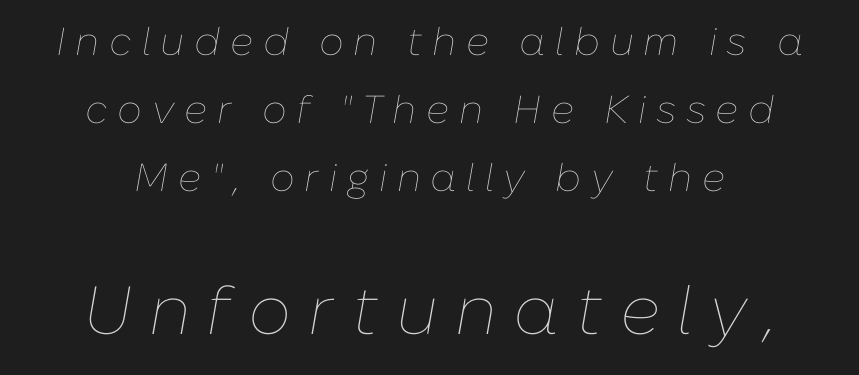
The image shows 68 px thin type, italic (leaning right); set line spacing 1.75x, unusually wide letter spacing (+0.25 em), not underlined; the second (bottom) block is 1.74x larger; low stroke contrast and a medium x-height.
